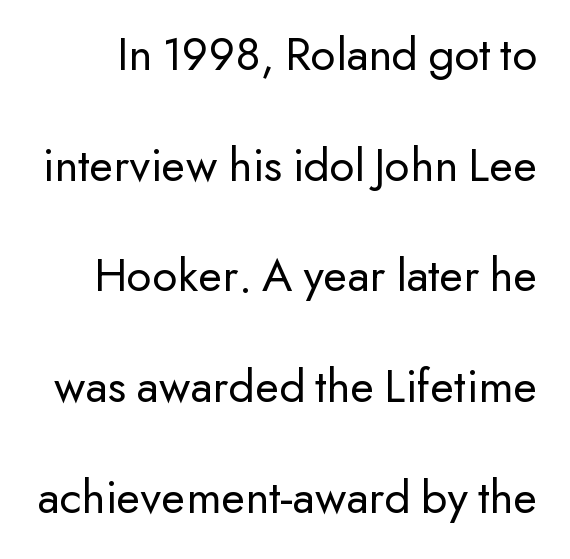
Posture: upright roman. Is this a fixed-width face? No — the glyphs have proportional, varying widths. These lines keep a tight, regular rhythm from letter to letter. A typesetter would label this face a sans. Quick note: underline off.
